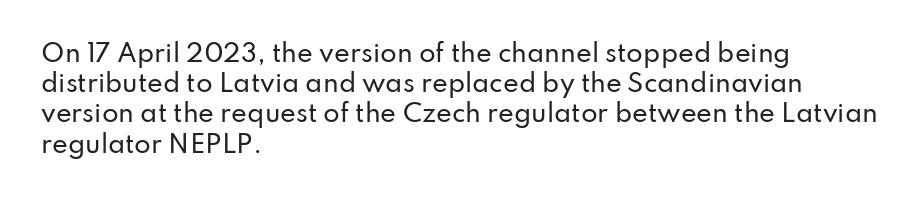
Q: Is the text italic (slanted)? A: No, it is upright.
Q: Is the text underlined? A: No.
Q: How is the paragraph aligned? A: Left-aligned.
Q: Is the spacing between letters normal or unusually wide? A: Normal.
Q: Is the spacing between lines tight, normal or loose? A: Normal.
